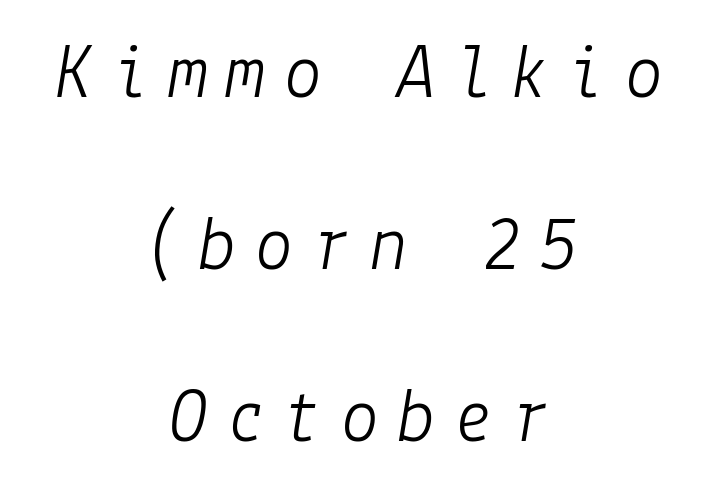
The image shows 79 px light type, italic (leaning right); set centered, loose line spacing (2.18x), unusually wide letter spacing (+0.22 em), not underlined; low stroke contrast and a medium x-height.
